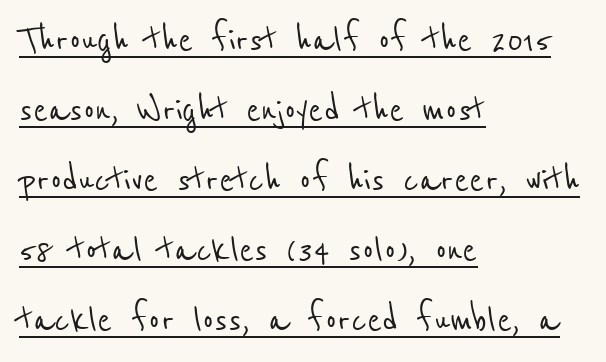
Q: Is the typeface a serif or a sans-serif typeface? A: Sans-serif.
Q: Is the text underlined? A: Yes.
Q: How is the paragraph aligned? A: Left-aligned.
Q: Is the spacing between letters normal or unusually wide? A: Normal.
Q: Is the spacing between lines tight, normal or loose? A: Normal.
Q: Width (condensed, normal, or wide)? A: Condensed.
Q: Stroke contrast? A: Low.
Q: x-height? A: Medium.
Q: Monospaced? A: No.
